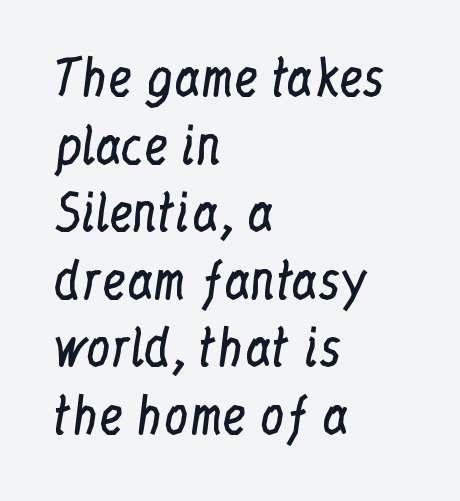
The image shows 49 px regular-weight, condensed serif type; set left-aligned, normal line spacing (1.38x), normal letter spacing, not underlined; low stroke contrast and a medium x-height.
